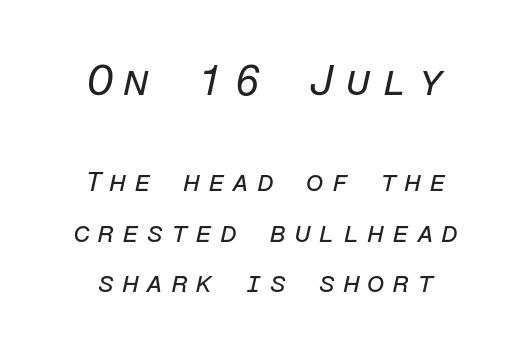
Q: Is the text bold? A: No.
Q: Is the text italic (slanted)? A: Yes, it leans right by about 12 degrees.
Q: Is the text underlined? A: No.
Q: How is the paragraph aligned? A: Centered.
Q: Is the spacing between letters normal or unusually wide? A: Unusually wide.
Q: Which block of text is set in a larger size, the first (top) or the second (bottom)? A: The first (top) one.
Q: Width (condensed, normal, or wide)? A: Normal.
Q: Stroke contrast? A: Low.
Q: x-height? A: Medium.
Q: Monospaced? A: Yes.
